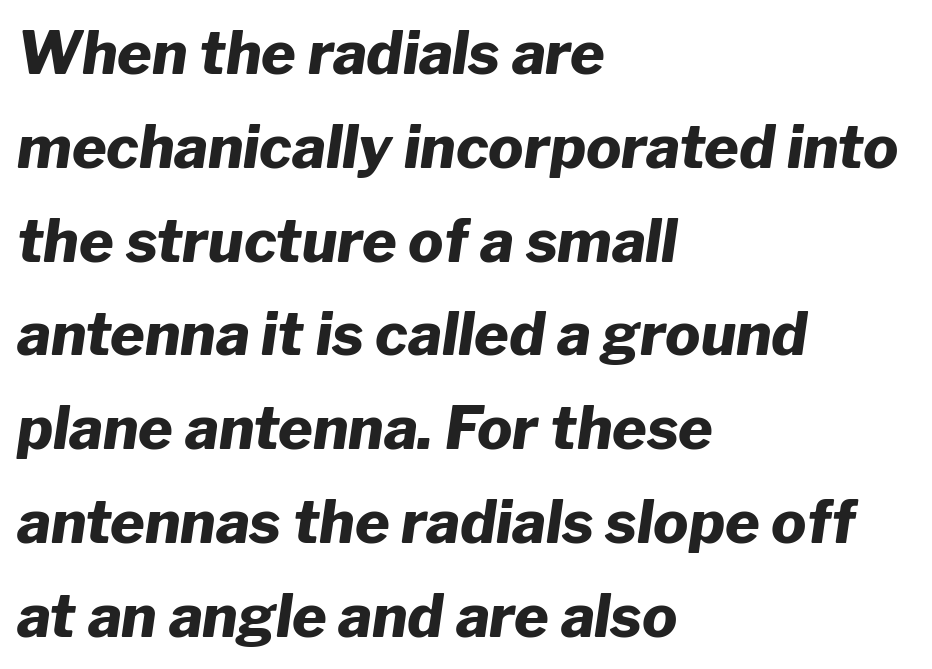
Q: Is the text bold? A: Yes.
Q: Is the text italic (slanted)? A: Yes, it leans right by about 8 degrees.
Q: Is the text underlined? A: No.
Q: How is the paragraph aligned? A: Left-aligned.
Q: Is the spacing between letters normal or unusually wide? A: Normal.
Q: Is the spacing between lines tight, normal or loose? A: Normal.
Q: Width (condensed, normal, or wide)? A: Normal.
Q: Stroke contrast? A: Low.
Q: x-height? A: Medium.
Q: Monospaced? A: No.
